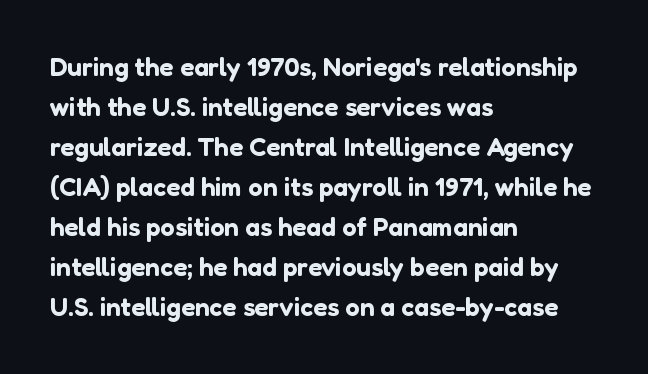
{"italic": "no", "underline": "no", "align": "left", "line_spacing": "normal", "line_spacing_ratio": 1.54, "letter_spacing": "normal", "letter_spacing_em": 0.0, "glyph_px": 26}
